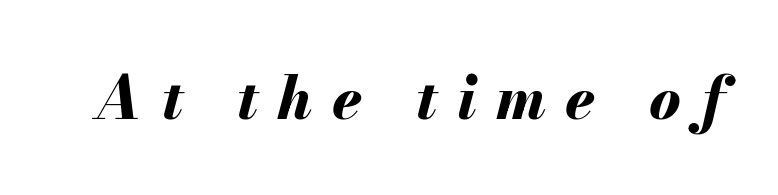
Q: Is the text bold? A: Yes.
Q: Is the text italic (slanted)? A: Yes, it leans right by about 13 degrees.
Q: Is the text underlined? A: No.
Q: Is the spacing between letters normal or unusually wide? A: Unusually wide.
Q: Width (condensed, normal, or wide)? A: Normal.
Q: Stroke contrast? A: Medium.
Q: x-height? A: Small.
Q: Monospaced? A: No.
